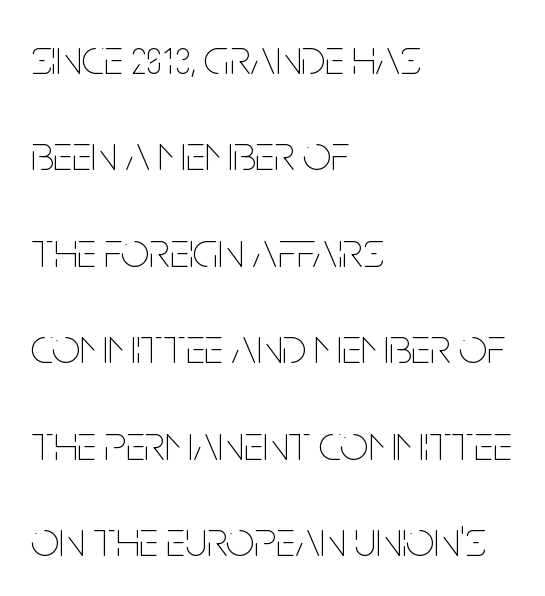
The image shows 50 px thin, condensed type, upright; set left-aligned, loose line spacing (1.93x), normal letter spacing, not underlined; low stroke contrast and a large x-height.
